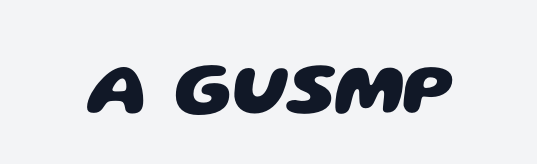
The rendering keeps characters at their native spacing. These lines carry a lot of weight — the face is fully bold. Plain, unruled lines of type. A student would call this center alignment; a typographer would say set centered.
